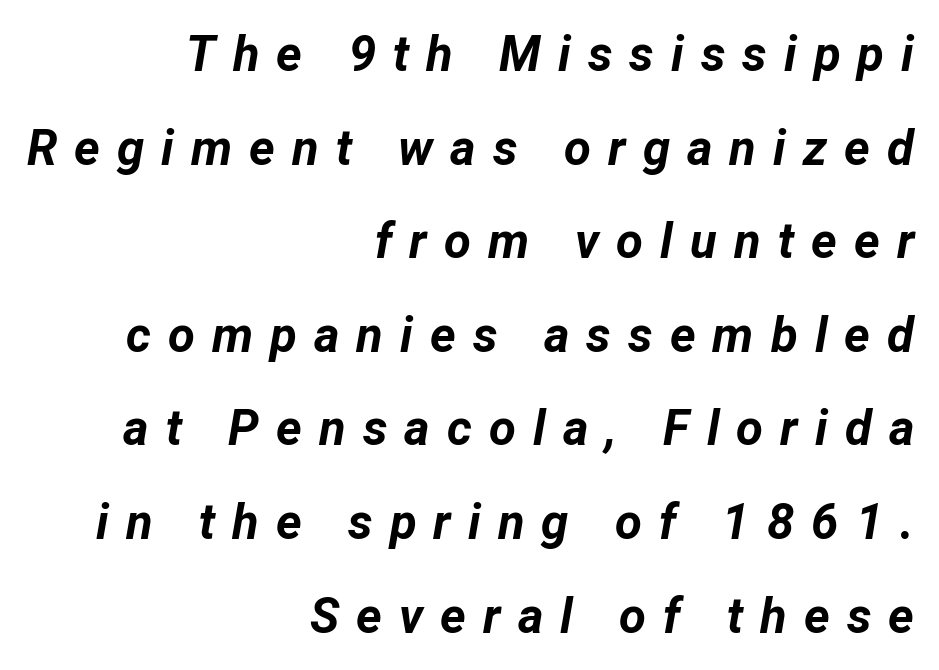
{"italic": "yes", "lean": "right", "slant_degrees": 12, "bold": "yes", "weight": "bold", "width": "normal", "stroke_contrast": "low", "x_height": "medium", "monospaced": "no", "underline": "no", "align": "right", "line_spacing": "loose", "line_spacing_ratio": 1.91, "letter_spacing": "wide", "letter_spacing_em": 0.35, "glyph_px": 49}
